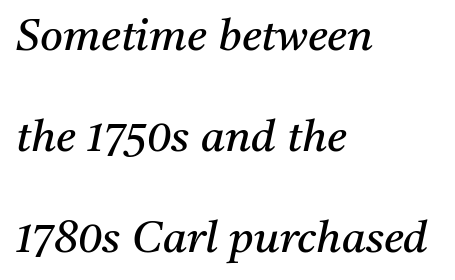
{"serif": "yes", "italic": "yes", "lean": "right", "slant_degrees": 11, "bold": "no", "weight": "regular", "width": "normal", "stroke_contrast": "medium", "x_height": "medium", "monospaced": "no", "underline": "no", "align": "left", "line_spacing": "loose", "line_spacing_ratio": 2.3, "letter_spacing": "normal", "letter_spacing_em": 0.0, "glyph_px": 44}
